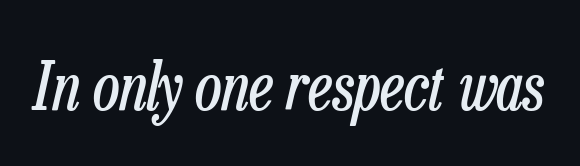
Q: Is the text bold? A: No.
Q: Is the text italic (slanted)? A: Yes, it leans right by about 13 degrees.
Q: Is the text underlined? A: No.
Q: Is the spacing between letters normal or unusually wide? A: Normal.
Q: Width (condensed, normal, or wide)? A: Condensed.
Q: Stroke contrast? A: Low.
Q: x-height? A: Medium.
Q: Monospaced? A: No.
